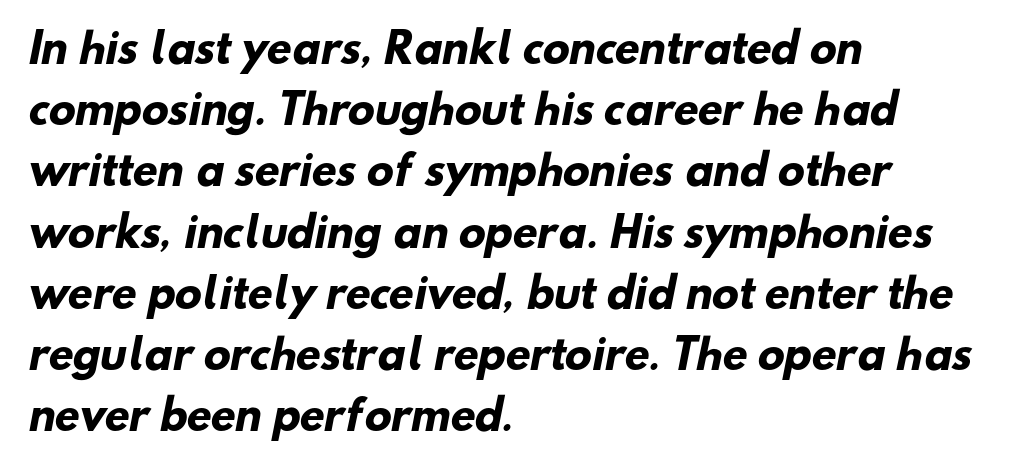
The image shows 40 px heavy sans-serif type; set left-aligned, normal line spacing (1.53x), normal letter spacing, not underlined; low stroke contrast and a small x-height.
